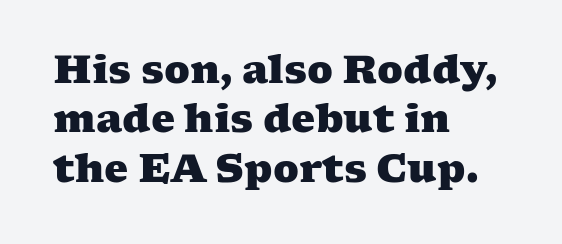
{"serif": "yes", "bold": "yes", "weight": "heavy", "width": "wide", "stroke_contrast": "medium", "x_height": "medium", "monospaced": "no", "underline": "no", "align": "left", "line_spacing": "normal", "line_spacing_ratio": 1.3, "letter_spacing": "normal", "letter_spacing_em": 0.0, "glyph_px": 38}
